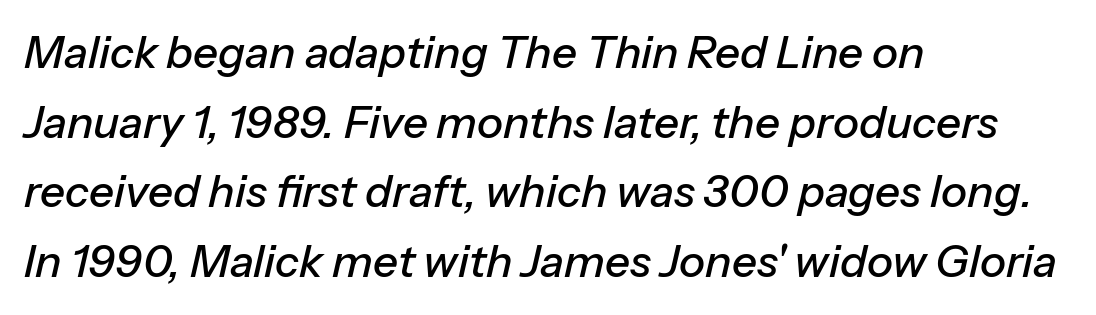
These lines stack with their left ends in a neat column. Here the designer chose a conventional face with non-uniform glyph widths. Line spacing here is normal. Check under the words: just untouched page.
